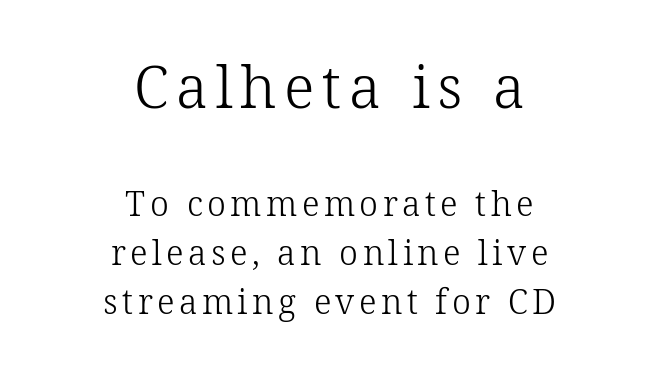
Q: Is the text bold? A: No.
Q: Is the text italic (slanted)? A: No, it is upright.
Q: Is the typeface a serif or a sans-serif typeface? A: Serif.
Q: Is the text underlined? A: No.
Q: How is the paragraph aligned? A: Centered.
Q: Is the spacing between lines tight, normal or loose? A: Normal.
Q: Which block of text is set in a larger size, the first (top) or the second (bottom)? A: The first (top) one.
Q: Width (condensed, normal, or wide)? A: Normal.
Q: Stroke contrast? A: Low.
Q: x-height? A: Medium.
Q: Monospaced? A: No.
